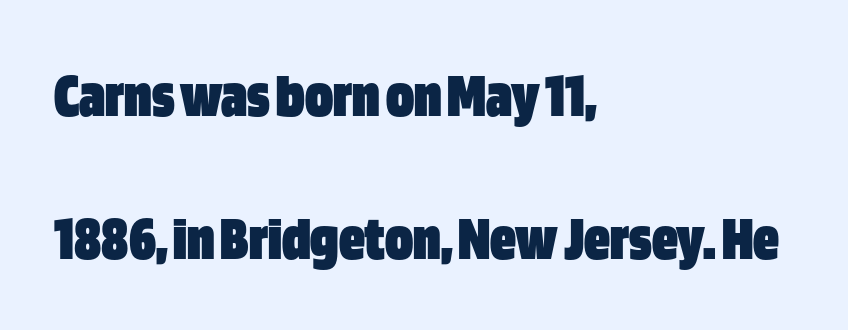
The image shows 64 px heavy, condensed sans-serif type, upright; set left-aligned, loose line spacing (2.24x), normal letter spacing, not underlined; low stroke contrast and a large x-height.
